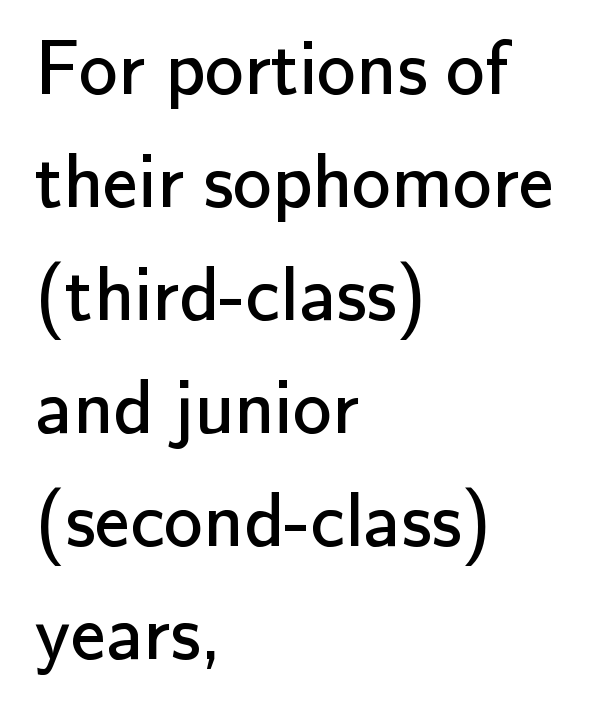
{"serif": "no", "italic": "no", "bold": "no", "weight": "regular", "width": "normal", "stroke_contrast": "low", "x_height": "small", "monospaced": "no", "underline": "no", "align": "left", "line_spacing": "normal", "line_spacing_ratio": 1.45, "letter_spacing": "normal", "letter_spacing_em": 0.0, "glyph_px": 78}
